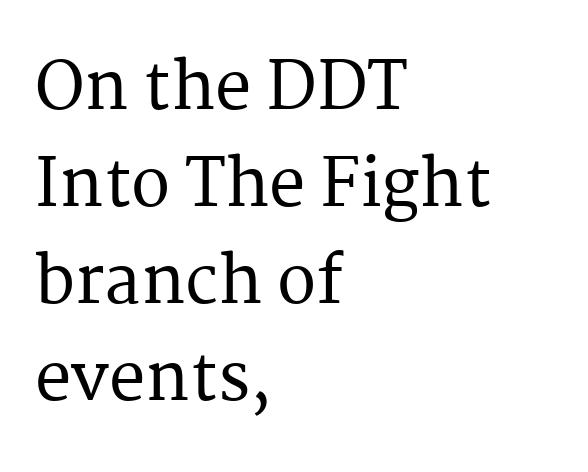
The image shows 65 px serif type, upright; set left-aligned, normal line spacing (1.49x), normal letter spacing, not underlined; medium stroke contrast and a medium x-height.
